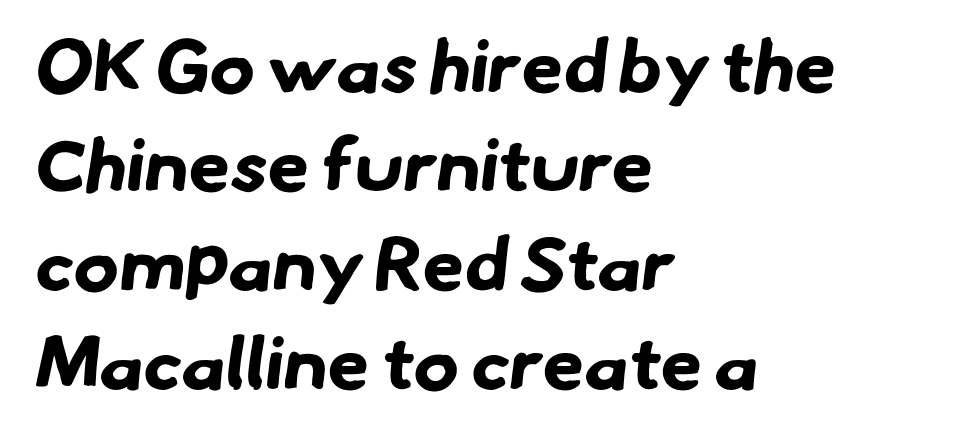
Each letter keeps its own natural width here, so spacing adapts to shape. Characters follow at the spacing the type designer built in. Reading down the block, your eye returns to a fixed left position each line. Underline: absent. Compared with an ordinary text face, these strokes are far heavier — a full bold.
